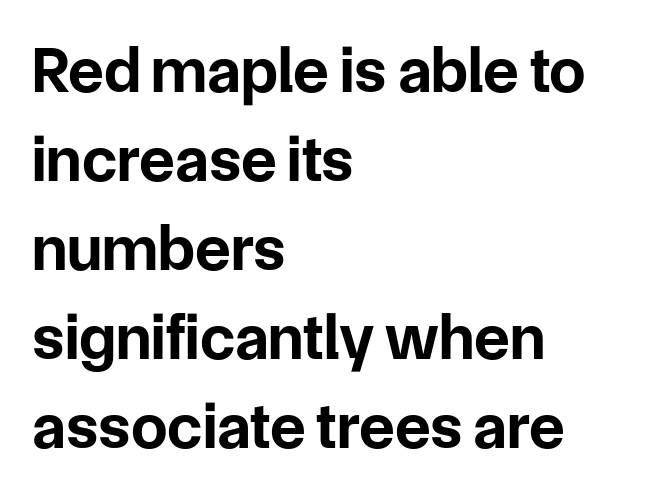
{"serif": "no", "italic": "no", "bold": "yes", "weight": "bold", "width": "normal", "stroke_contrast": "low", "x_height": "medium", "monospaced": "no", "underline": "no", "align": "left", "line_spacing": "normal", "line_spacing_ratio": 1.37, "letter_spacing": "normal", "letter_spacing_em": 0.0, "glyph_px": 65}
